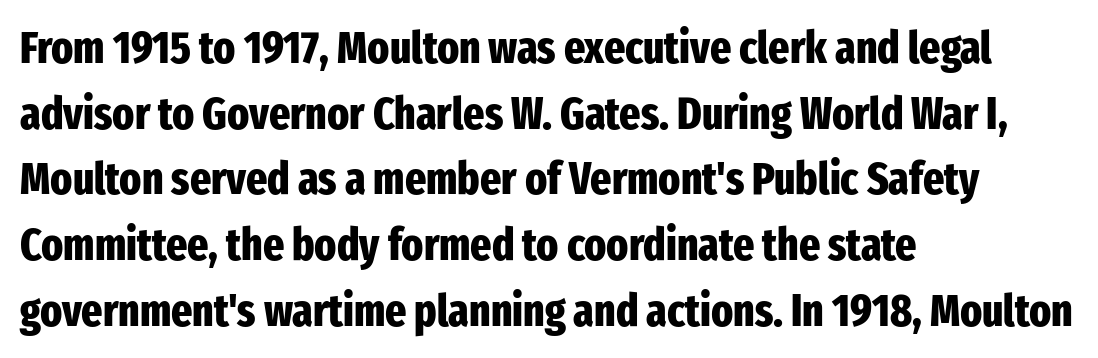
Q: Is the text bold? A: Yes.
Q: Is the text italic (slanted)? A: No, it is upright.
Q: Is the typeface a serif or a sans-serif typeface? A: Sans-serif.
Q: Is the text underlined? A: No.
Q: How is the paragraph aligned? A: Left-aligned.
Q: Is the spacing between letters normal or unusually wide? A: Normal.
Q: Is the spacing between lines tight, normal or loose? A: Normal.
Q: Width (condensed, normal, or wide)? A: Condensed.
Q: Stroke contrast? A: Low.
Q: x-height? A: Medium.
Q: Monospaced? A: No.
